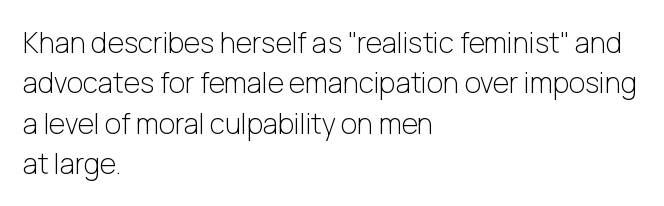
The image shows 28 px light sans-serif type, upright; set left-aligned, normal line spacing (1.44x), normal letter spacing, not underlined; low stroke contrast and a medium x-height.
